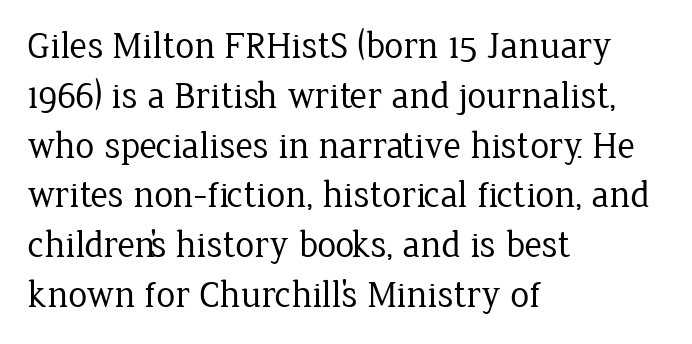
The image shows 38 px regular-weight serif type, upright; set left-aligned, normal line spacing (1.31x), normal letter spacing, not underlined; low stroke contrast and a medium x-height.
